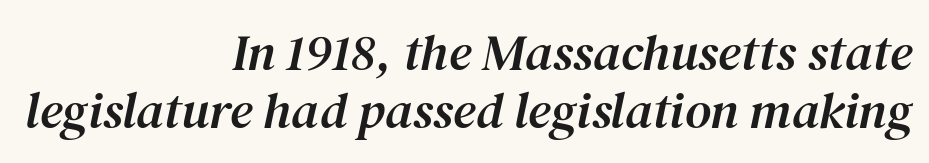
In terms of leading, this rendering errs on the cramped side. Designer's note — italics engaged. The letters advance in unequal steps, a hallmark of proportional type. No word sits above an underline.
